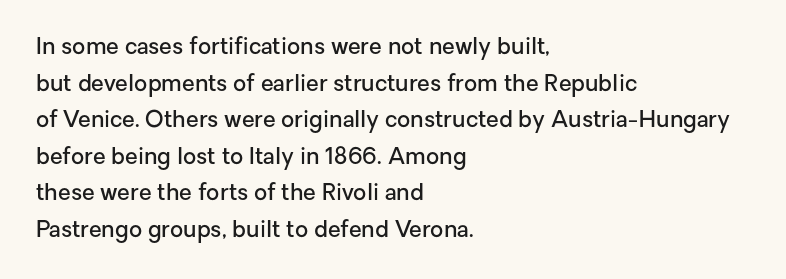
The image shows 23 px text type, upright; set left-aligned, normal line spacing (1.59x), normal letter spacing, not underlined.
